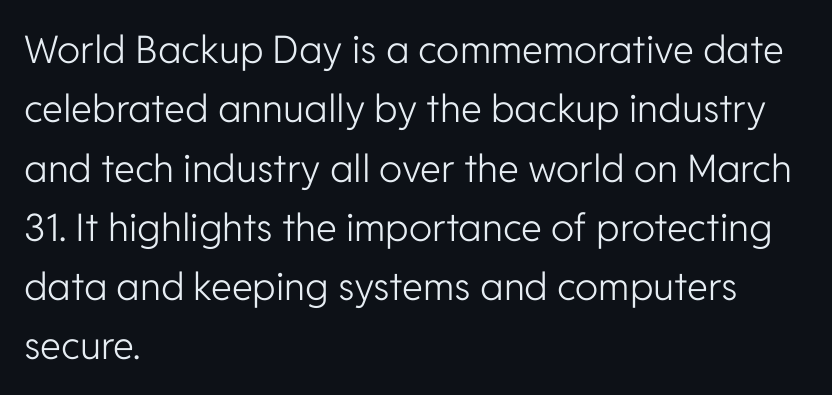
Q: Is the text bold? A: No.
Q: Is the text italic (slanted)? A: No, it is upright.
Q: Is the typeface a serif or a sans-serif typeface? A: Sans-serif.
Q: Is the text underlined? A: No.
Q: How is the paragraph aligned? A: Left-aligned.
Q: Is the spacing between letters normal or unusually wide? A: Normal.
Q: Is the spacing between lines tight, normal or loose? A: Normal.
Q: Width (condensed, normal, or wide)? A: Normal.
Q: Stroke contrast? A: Low.
Q: x-height? A: Medium.
Q: Monospaced? A: No.
